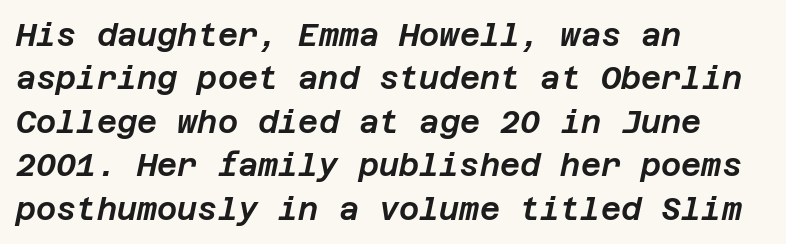
{"italic": "yes", "lean": "right", "slant_degrees": 12, "width": "normal", "stroke_contrast": "low", "x_height": "large", "underline": "no", "align": "left", "line_spacing": "normal", "line_spacing_ratio": 1.4, "letter_spacing": "normal", "letter_spacing_em": 0.0, "glyph_px": 31}
